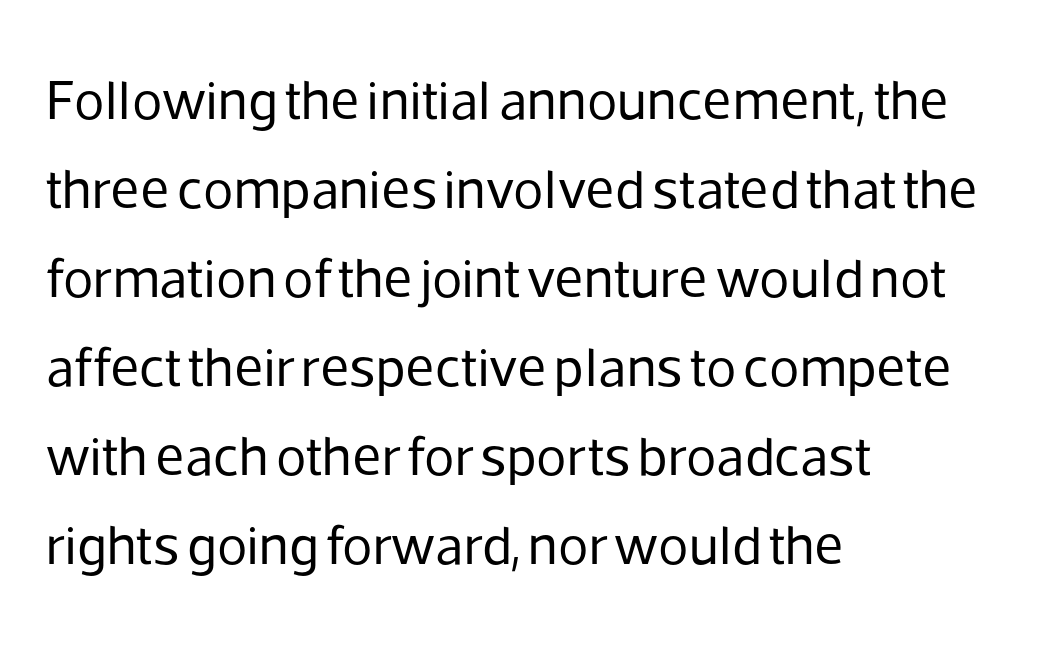
The area under the type is left untouched. These glyphs show unthickened strokes, regular width or finer. Classification — sans serif. Horizontal alignment here is leftward, the default for most running prose. Observe the ordinary spacing: letters are neighbours, not strangers.
